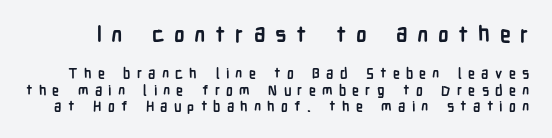
You'd pick this weight for a headline — it's a proper bold. Does the lettering tilt? It doesn't — this is upright. Glyph-to-glyph distance is far greater than everyday printed text. Each row of text sits above clean, open space. The first block has been scaled up relative to the second.
